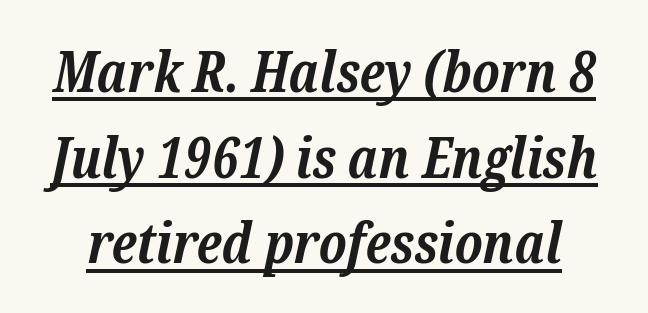
Q: Is the text bold? A: Yes.
Q: Is the text italic (slanted)? A: Yes, it leans right by about 12 degrees.
Q: Is the typeface a serif or a sans-serif typeface? A: Serif.
Q: Is the text underlined? A: Yes.
Q: Is the spacing between letters normal or unusually wide? A: Normal.
Q: Is the spacing between lines tight, normal or loose? A: Normal.
Q: Width (condensed, normal, or wide)? A: Normal.
Q: Stroke contrast? A: Low.
Q: x-height? A: Medium.
Q: Monospaced? A: No.
